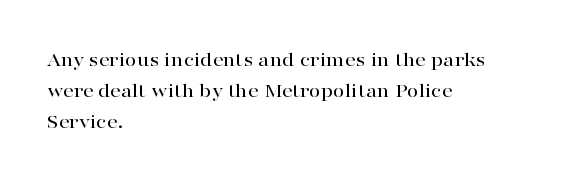
Q: Is the text italic (slanted)? A: No, it is upright.
Q: Is the text underlined? A: No.
Q: How is the paragraph aligned? A: Left-aligned.
Q: Is the spacing between letters normal or unusually wide? A: Normal.
Q: Is the spacing between lines tight, normal or loose? A: Normal.
